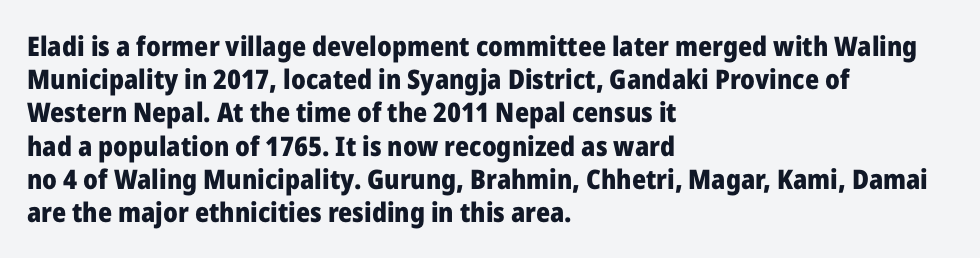
Q: Is the text bold? A: Yes.
Q: Is the text italic (slanted)? A: No, it is upright.
Q: Is the text underlined? A: No.
Q: How is the paragraph aligned? A: Left-aligned.
Q: Is the spacing between letters normal or unusually wide? A: Normal.
